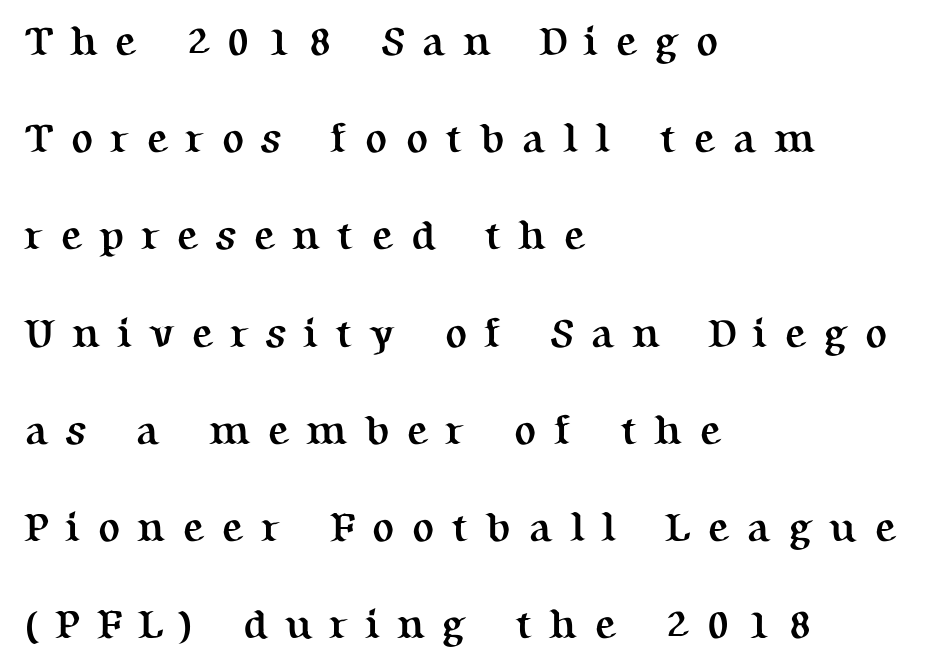
Q: Is the text bold? A: Yes.
Q: Is the text italic (slanted)? A: No, it is upright.
Q: Is the typeface a serif or a sans-serif typeface? A: Serif.
Q: Is the text underlined? A: No.
Q: How is the paragraph aligned? A: Left-aligned.
Q: Is the spacing between letters normal or unusually wide? A: Unusually wide.
Q: Is the spacing between lines tight, normal or loose? A: Loose.
Q: Width (condensed, normal, or wide)? A: Normal.
Q: Stroke contrast? A: Medium.
Q: x-height? A: Medium.
Q: Monospaced? A: No.
